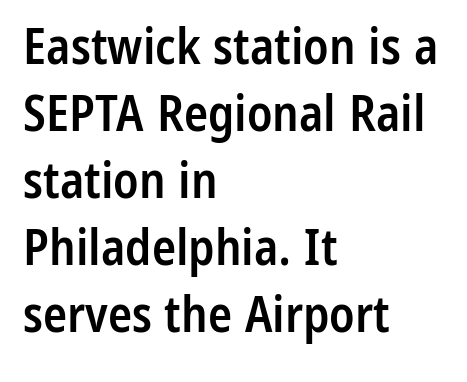
The image shows 50 px semibold, condensed sans-serif type, upright; set left-aligned, normal line spacing (1.34x), normal letter spacing, not underlined; low stroke contrast and a medium x-height.
